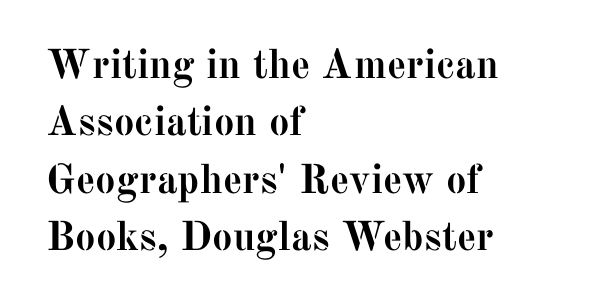
Q: Is the text bold? A: Yes.
Q: Is the text italic (slanted)? A: No, it is upright.
Q: Is the typeface a serif or a sans-serif typeface? A: Serif.
Q: Is the text underlined? A: No.
Q: How is the paragraph aligned? A: Left-aligned.
Q: Is the spacing between letters normal or unusually wide? A: Normal.
Q: Is the spacing between lines tight, normal or loose? A: Normal.
Q: Width (condensed, normal, or wide)? A: Normal.
Q: Stroke contrast? A: Medium.
Q: x-height? A: Medium.
Q: Monospaced? A: No.
